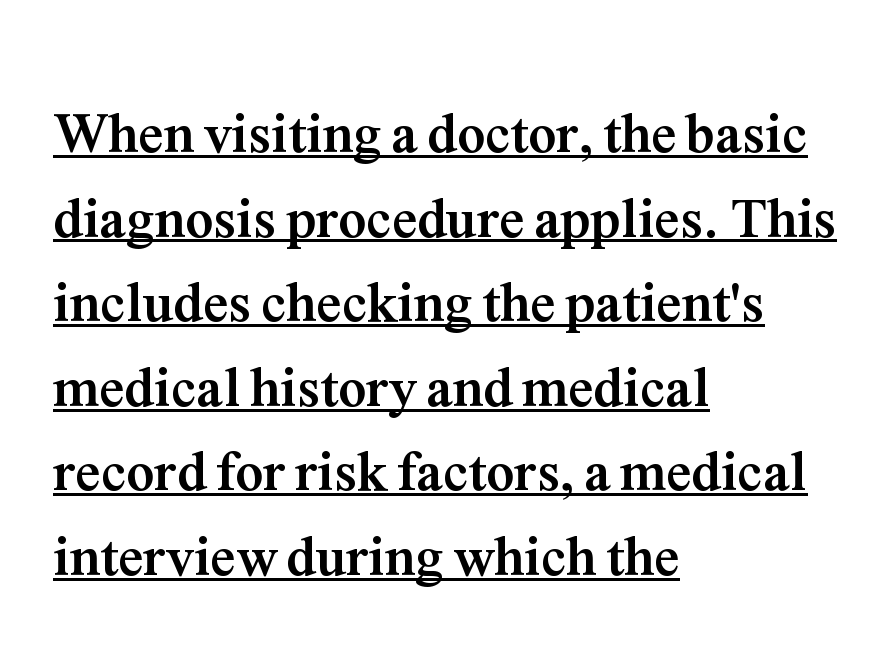
Honestly, the letter spacing is just normal — you wouldn't notice it. Regular leading. Serifs: yes, visible at the terminals of the letterforms. Does the lettering tilt? It doesn't — this is upright. The face used here is proportionally spaced, like ordinary book or web type.
